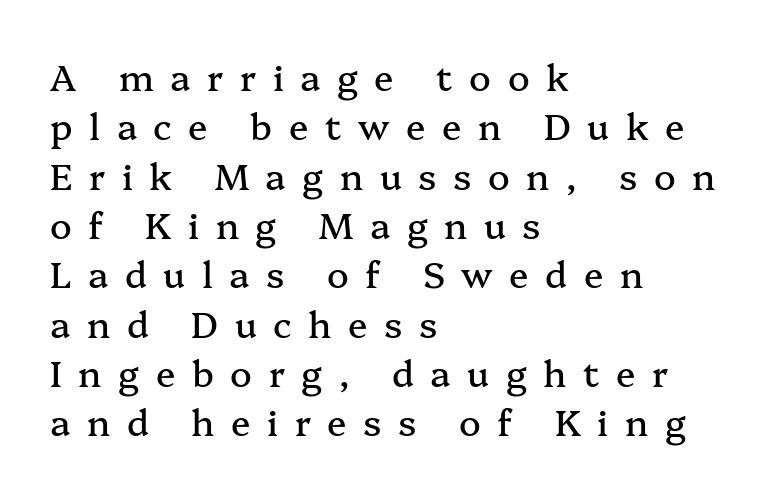
{"serif": "yes", "italic": "no", "width": "normal", "stroke_contrast": "medium", "x_height": "medium", "monospaced": "no", "underline": "no", "align": "left", "line_spacing": "normal", "line_spacing_ratio": 1.37, "letter_spacing": "wide", "letter_spacing_em": 0.46, "glyph_px": 36}
